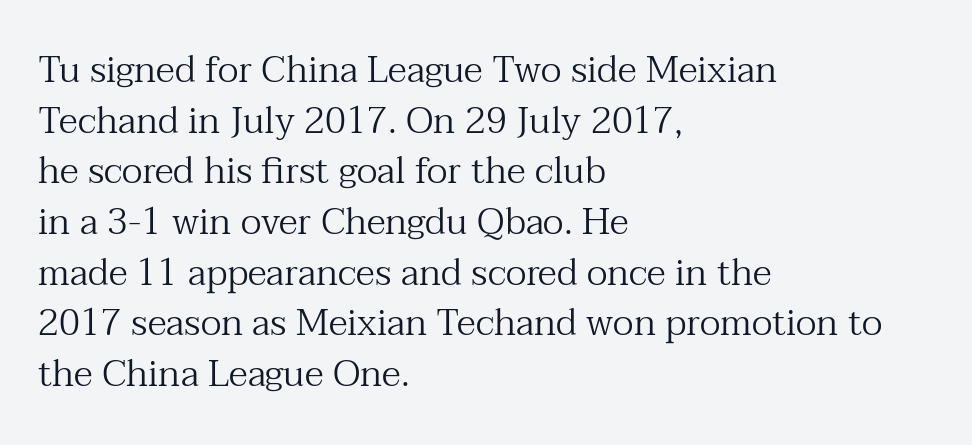
Italic: no, the glyphs are upright roman. Spacing between characters is what you'd get straight out of the box. The passage shown is not underscored anywhere. The typeface chosen for these lines features serifs. Notice how descenders clear the ascenders below comfortably — that's standard leading.
